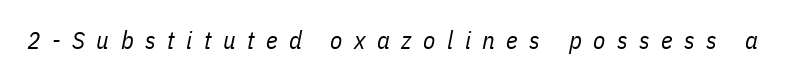
{"italic": "yes", "lean": "right", "slant_degrees": 11, "bold": "no", "underline": "no", "letter_spacing": "wide", "letter_spacing_em": 0.46, "glyph_px": 25}
